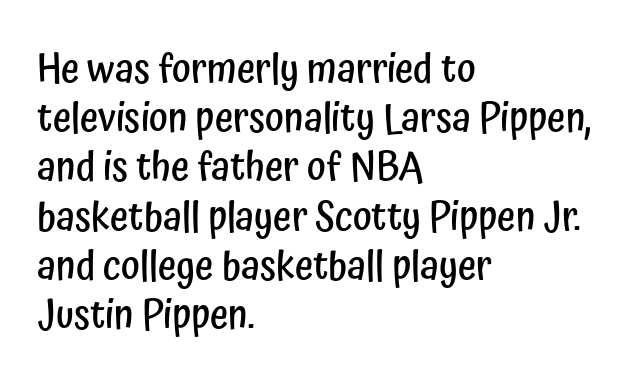
Q: Is the text bold? A: Semi-bold.
Q: Is the text italic (slanted)? A: No, it is upright.
Q: Is the typeface a serif or a sans-serif typeface? A: Sans-serif.
Q: Is the text underlined? A: No.
Q: How is the paragraph aligned? A: Left-aligned.
Q: Is the spacing between letters normal or unusually wide? A: Normal.
Q: Width (condensed, normal, or wide)? A: Condensed.
Q: Stroke contrast? A: Low.
Q: x-height? A: Medium.
Q: Monospaced? A: No.
